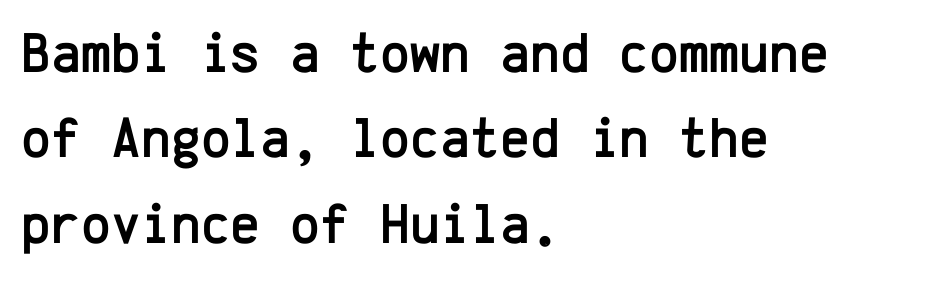
The image shows 57 px sans-serif type, upright, monospaced; set left-aligned, normal line spacing (1.5x), normal letter spacing, not underlined; low stroke contrast and a medium x-height.
